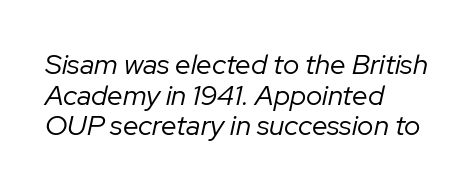
Q: Is the text bold? A: No.
Q: Is the text italic (slanted)? A: Yes, it leans right by about 12 degrees.
Q: Is the text underlined? A: No.
Q: How is the paragraph aligned? A: Left-aligned.
Q: Is the spacing between letters normal or unusually wide? A: Normal.
Q: Is the spacing between lines tight, normal or loose? A: Tight.
Q: Width (condensed, normal, or wide)? A: Normal.
Q: Stroke contrast? A: Low.
Q: x-height? A: Medium.
Q: Monospaced? A: No.
